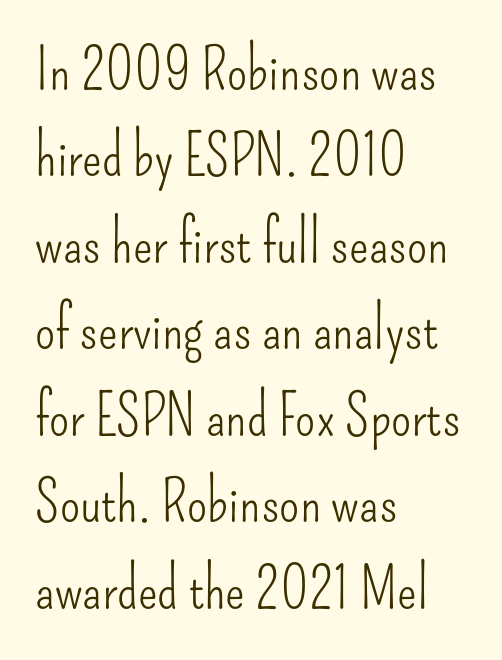
The passage shown is not underscored anywhere. Do the characters align in a grid? No, the font is proportional. To sum up the face: it is a sans, with no serifs. The typography opts for an upright posture over an oblique one. One-word summary of the alignment: left.
